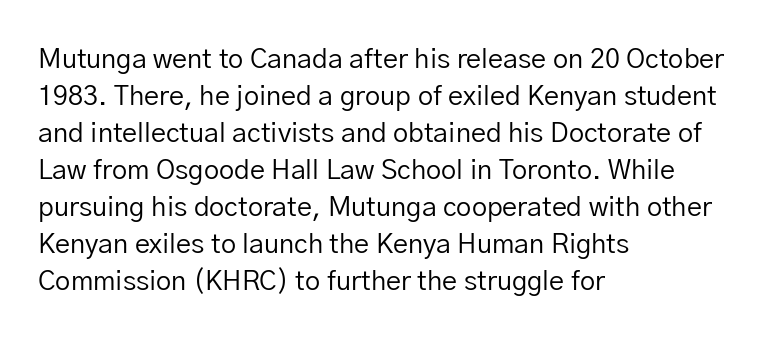
The image shows 27 px text type, upright; set left-aligned, normal line spacing (1.37x), normal letter spacing, not underlined.
